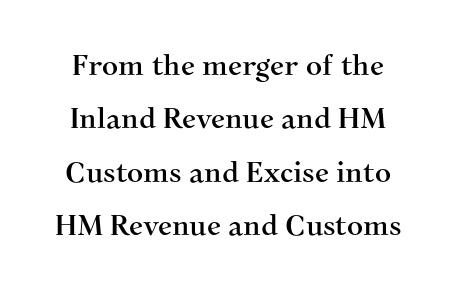
This sample uses plain, unmodified letter spacing. Successive baselines arrive slowly, with a big drop between each. Is this a fixed-width face? No — the glyphs have proportional, varying widths. The space directly below the letters is spotless. In terms of posture, this sample is upright.
